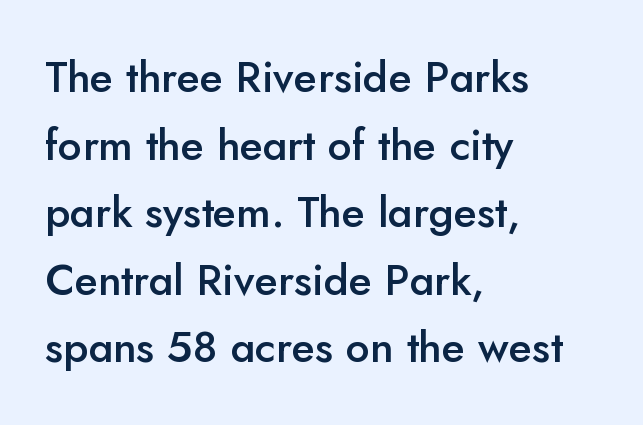
Lines of text with bare space underneath. Whoever set this chose a conventional vertical rhythm. When letters stand straight like this, we call the style roman or upright. Nothing unusual about the tracking: characters are spaced as the font intends.
